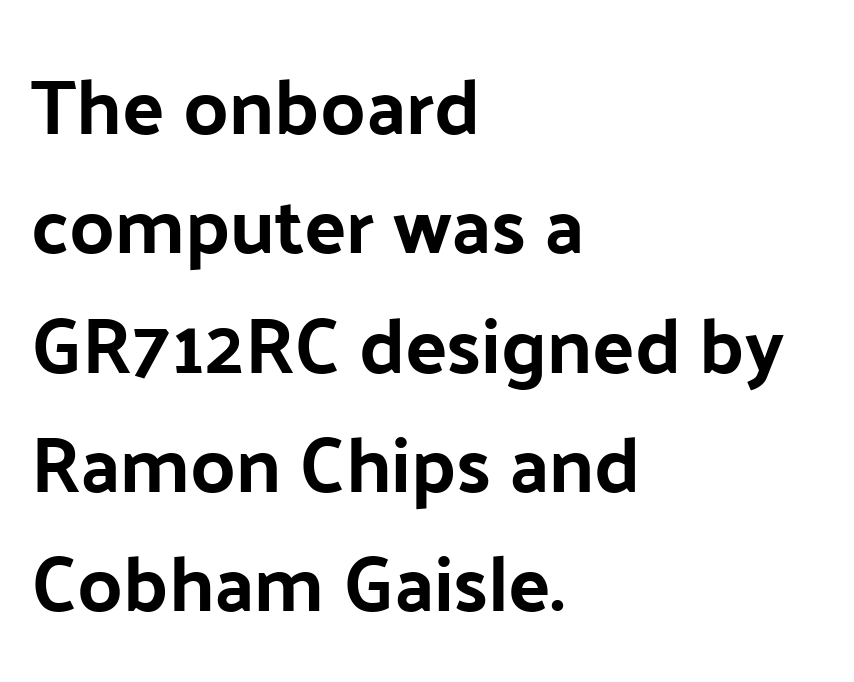
The tracking reads as untouched default to a designer's eye. The letters stand straight up with perfectly vertical stems. The specimen omits any rule beneath the text block's lines. The text was rendered using a sans face with plain stroke endings. Rows of type keep a routine distance in the vertical direction.
